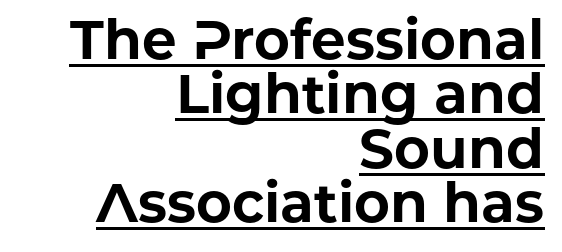
Nothing unusual about the tracking: characters are spaced as the font intends. Compared with typical paragraphs, the rows here are closer together. The letters advance in unequal steps, a hallmark of proportional type. Each glyph is drawn with heavy, bold strokes. The paragraph has a hard right edge and a soft left edge. In designer terms, the underline attribute is active on this setting.
